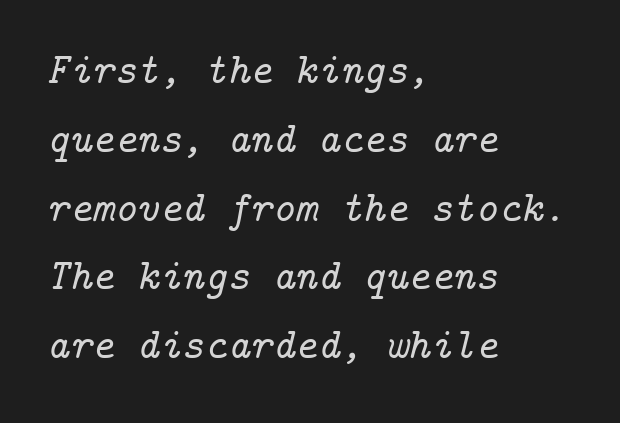
Q: Is the text italic (slanted)? A: Yes, it leans right by about 14 degrees.
Q: Is the typeface a serif or a sans-serif typeface? A: Serif.
Q: Is the text underlined? A: No.
Q: How is the paragraph aligned? A: Left-aligned.
Q: Is the spacing between letters normal or unusually wide? A: Normal.
Q: Is the spacing between lines tight, normal or loose? A: Normal.
Q: Width (condensed, normal, or wide)? A: Normal.
Q: Stroke contrast? A: Low.
Q: x-height? A: Medium.
